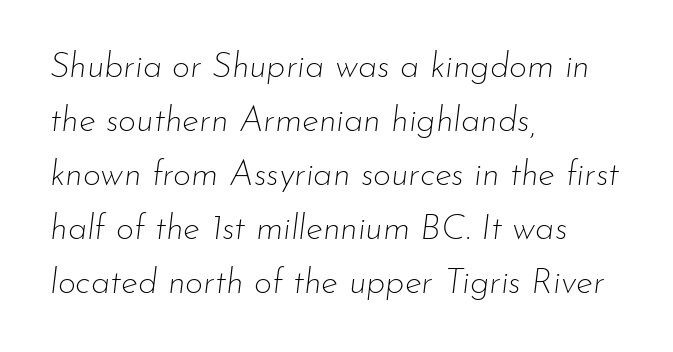
Honestly, the row spacing looks completely unremarkable. Style check: oblique. A classic flush-left, rag-right setting is used for this passage. Letters rest on an invisible, unmarked baseline.
